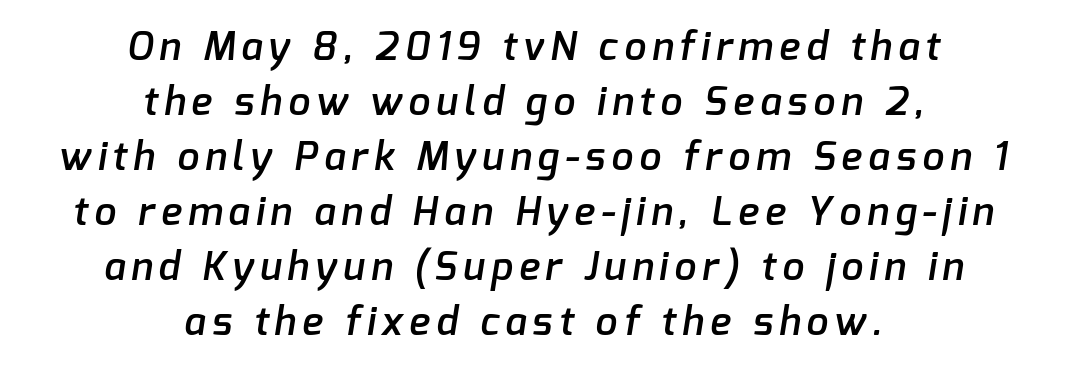
The image shows 39 px semibold sans-serif type; set centered, normal line spacing (1.41x), not underlined; low stroke contrast and a medium x-height.
